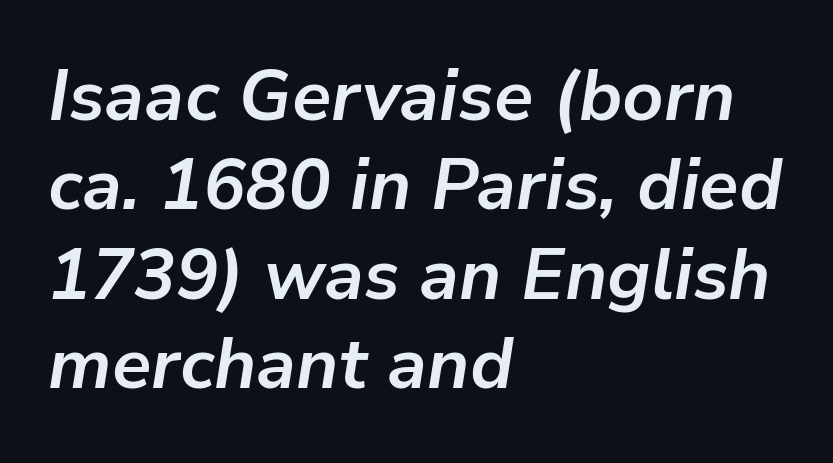
{"italic": "yes", "lean": "right", "slant_degrees": 9, "bold": "yes", "weight": "bold", "width": "normal", "stroke_contrast": "low", "x_height": "medium", "monospaced": "no", "underline": "no", "align": "left", "line_spacing": "normal", "line_spacing_ratio": 1.26, "letter_spacing": "normal", "letter_spacing_em": 0.0, "glyph_px": 71}
